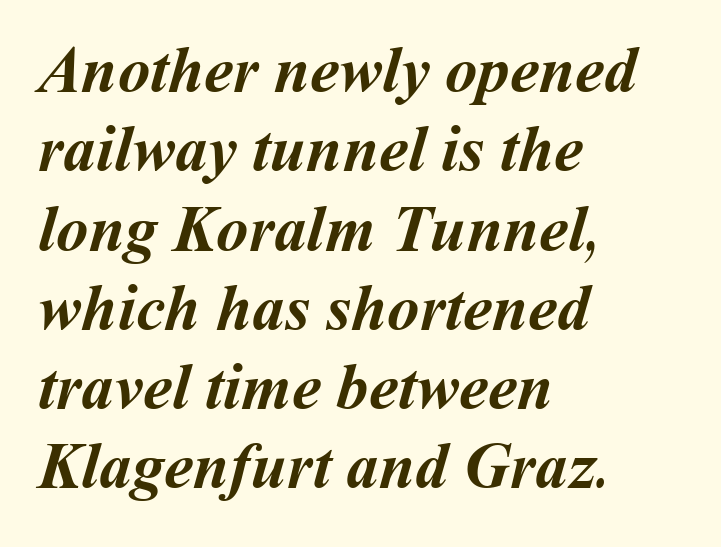
Q: Is the text bold? A: Yes.
Q: Is the text underlined? A: No.
Q: How is the paragraph aligned? A: Left-aligned.
Q: Is the spacing between letters normal or unusually wide? A: Normal.
Q: Width (condensed, normal, or wide)? A: Normal.
Q: Stroke contrast? A: Medium.
Q: x-height? A: Medium.
Q: Monospaced? A: No.
